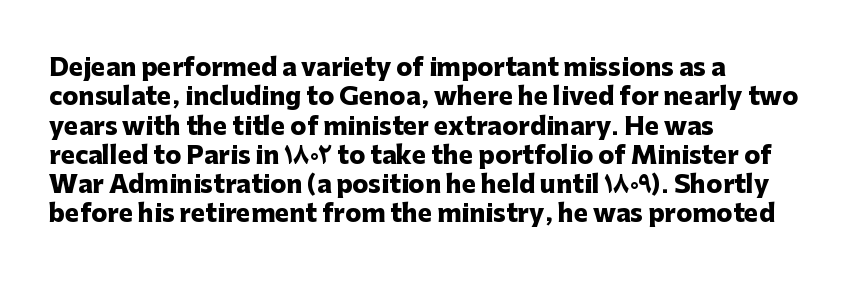
Check the space under the baseline: it is left empty. Words appear dense and cohesive because spacing is normal. Summary of weight: heavy, a full bold. Caption: multi-line text, flush left, ragged right.
